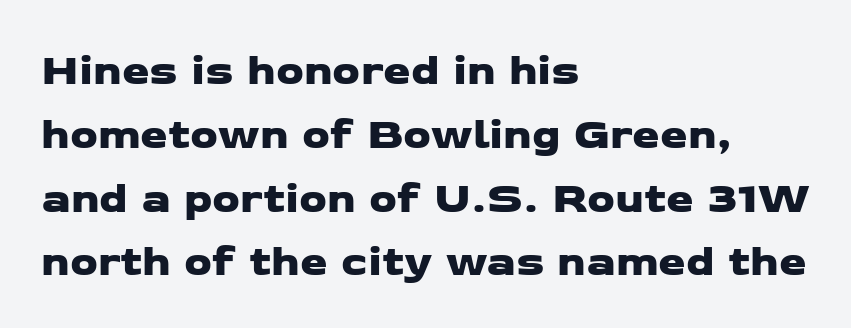
The image shows 44 px wide sans-serif type; set left-aligned, normal line spacing (1.45x), normal letter spacing, not underlined; low stroke contrast and a medium x-height.
